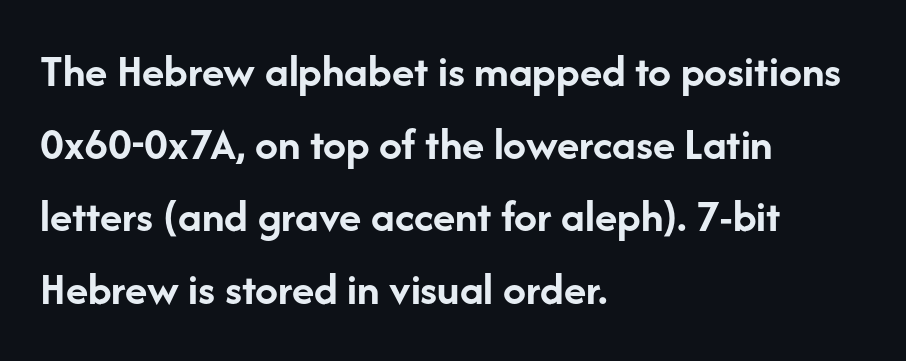
Q: Is the text bold? A: Yes.
Q: Is the text italic (slanted)? A: No, it is upright.
Q: Is the typeface a serif or a sans-serif typeface? A: Sans-serif.
Q: Is the text underlined? A: No.
Q: How is the paragraph aligned? A: Left-aligned.
Q: Is the spacing between letters normal or unusually wide? A: Normal.
Q: Is the spacing between lines tight, normal or loose? A: Normal.
Q: Width (condensed, normal, or wide)? A: Normal.
Q: Stroke contrast? A: Low.
Q: x-height? A: Medium.
Q: Monospaced? A: No.
